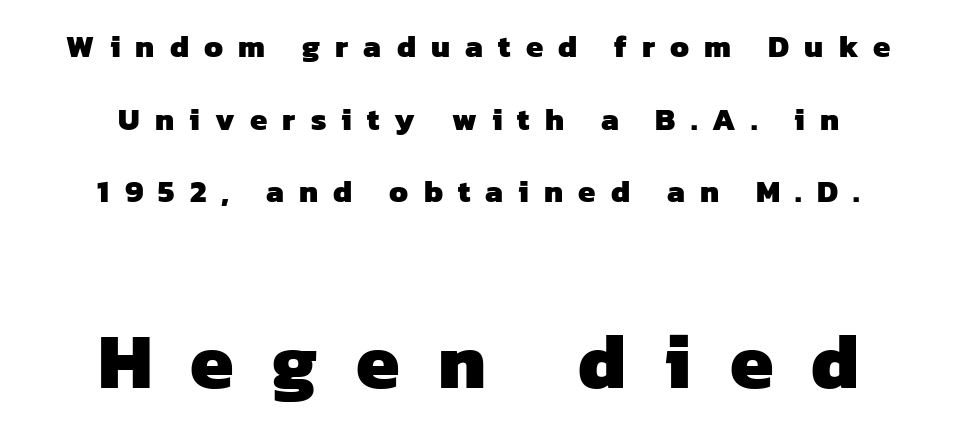
Q: Is the text bold? A: Yes.
Q: Is the typeface a serif or a sans-serif typeface? A: Sans-serif.
Q: Is the text underlined? A: No.
Q: How is the paragraph aligned? A: Centered.
Q: Is the spacing between letters normal or unusually wide? A: Unusually wide.
Q: Is the spacing between lines tight, normal or loose? A: Loose.
Q: Which block of text is set in a larger size, the first (top) or the second (bottom)? A: The second (bottom) one.
Q: Width (condensed, normal, or wide)? A: Normal.
Q: Stroke contrast? A: Low.
Q: x-height? A: Medium.
Q: Monospaced? A: No.
